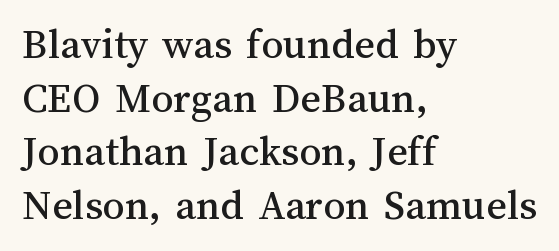
The image shows 44 px text type, upright; set left-aligned, line spacing 1.22x, normal letter spacing, not underlined; medium stroke contrast and a medium x-height.
